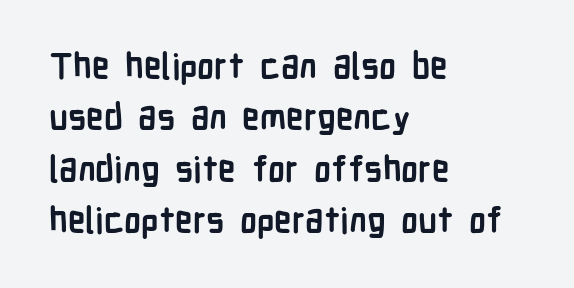
{"serif": "no", "italic": "no", "bold": "yes", "weight": "semibold", "width": "condensed", "stroke_contrast": "low", "x_height": "medium", "monospaced": "no", "underline": "no", "align": "left", "line_spacing": "normal", "line_spacing_ratio": 1.47, "letter_spacing": "normal", "letter_spacing_em": 0.0, "glyph_px": 35}
